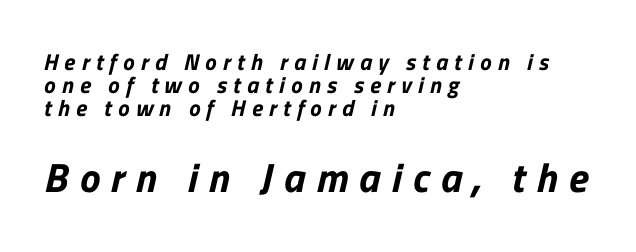
The image shows 41 px sans-serif type; set left-aligned, tight line spacing (1.01x), unusually wide letter spacing (+0.27 em), not underlined; the second (bottom) block is 1.78x larger; low stroke contrast and a medium x-height.
